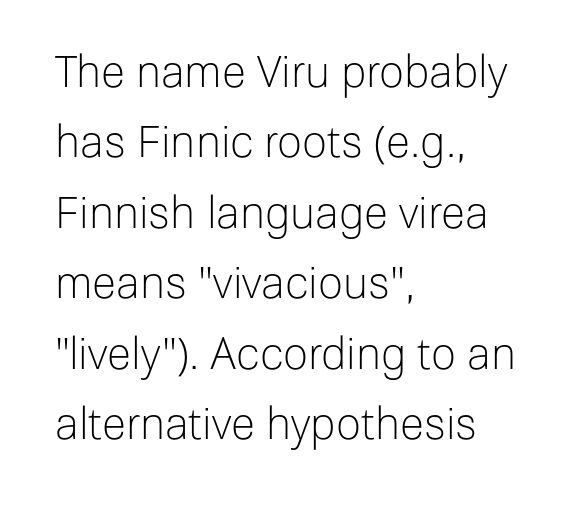
The image shows 44 px light sans-serif type, upright; set left-aligned, normal line spacing (1.6x), normal letter spacing, not underlined; low stroke contrast and a medium x-height.
